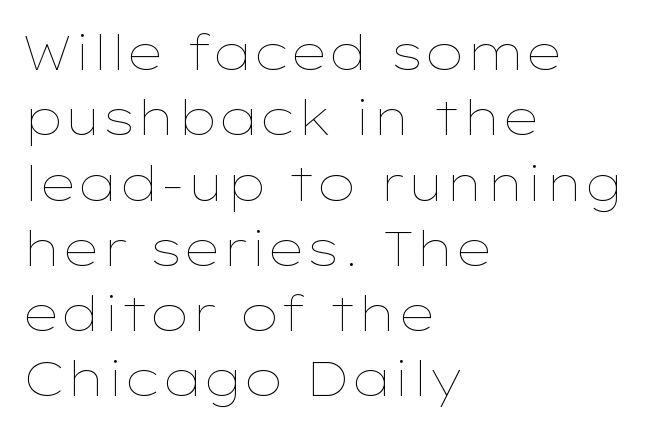
{"italic": "no", "bold": "no", "weight": "thin", "width": "wide", "stroke_contrast": "low", "x_height": "medium", "monospaced": "no", "underline": "no", "align": "left", "line_spacing": "normal", "line_spacing_ratio": 1.36, "letter_spacing": "normal", "letter_spacing_em": 0.0, "glyph_px": 48}
